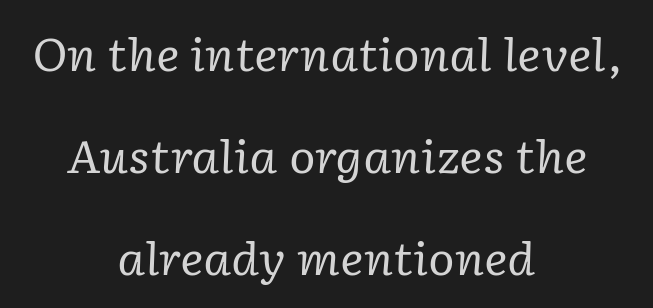
Q: Is the text bold? A: No.
Q: Is the text italic (slanted)? A: Yes, it leans right by about 2 degrees.
Q: Is the typeface a serif or a sans-serif typeface? A: Serif.
Q: Is the text underlined? A: No.
Q: How is the paragraph aligned? A: Centered.
Q: Is the spacing between letters normal or unusually wide? A: Normal.
Q: Is the spacing between lines tight, normal or loose? A: Loose.
Q: Width (condensed, normal, or wide)? A: Normal.
Q: Stroke contrast? A: Low.
Q: x-height? A: Medium.
Q: Monospaced? A: No.
